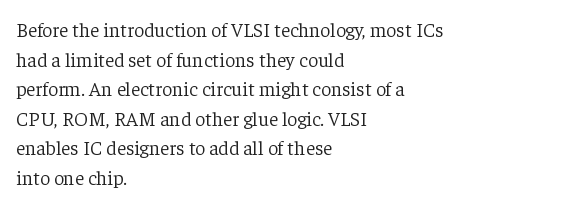
Q: Is the text bold? A: No.
Q: Is the text italic (slanted)? A: No, it is upright.
Q: Is the text underlined? A: No.
Q: How is the paragraph aligned? A: Left-aligned.
Q: Is the spacing between letters normal or unusually wide? A: Normal.
Q: Is the spacing between lines tight, normal or loose? A: Normal.
